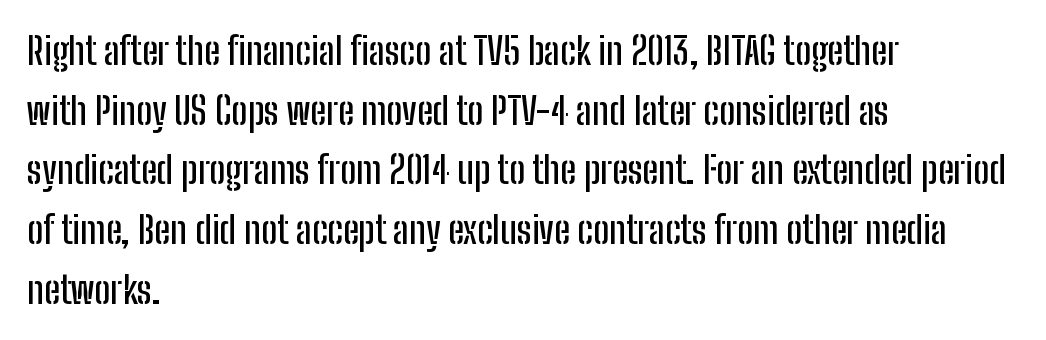
Q: Is the text italic (slanted)? A: No, it is upright.
Q: Is the typeface a serif or a sans-serif typeface? A: Sans-serif.
Q: Is the text underlined? A: No.
Q: How is the paragraph aligned? A: Left-aligned.
Q: Is the spacing between letters normal or unusually wide? A: Normal.
Q: Is the spacing between lines tight, normal or loose? A: Normal.
Q: Width (condensed, normal, or wide)? A: Condensed.
Q: Stroke contrast? A: Low.
Q: x-height? A: Medium.
Q: Monospaced? A: No.
